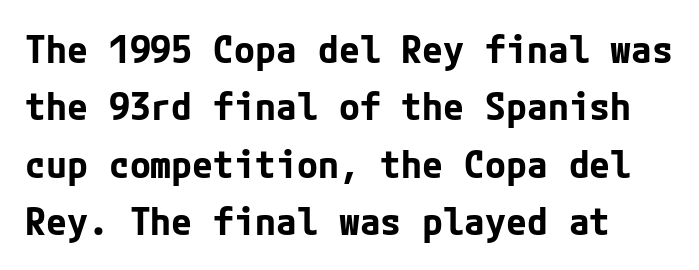
{"serif": "no", "italic": "no", "bold": "yes", "weight": "bold", "width": "normal", "stroke_contrast": "low", "x_height": "medium", "underline": "no", "line_spacing": "normal", "line_spacing_ratio": 1.51, "letter_spacing": "normal", "letter_spacing_em": 0.0, "glyph_px": 38}
